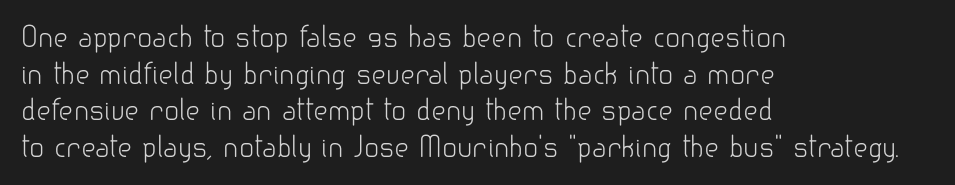
{"serif": "no", "italic": "no", "bold": "no", "weight": "light", "width": "normal", "stroke_contrast": "low", "x_height": "small", "monospaced": "no", "underline": "no", "align": "left", "line_spacing": "normal", "line_spacing_ratio": 1.31, "letter_spacing": "normal", "letter_spacing_em": 0.0, "glyph_px": 28}
